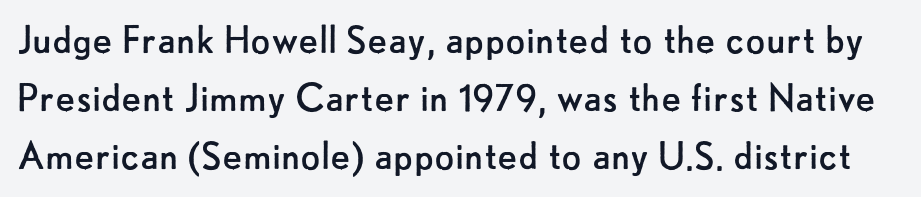
Q: Is the text bold? A: No.
Q: Is the text italic (slanted)? A: No, it is upright.
Q: Is the typeface a serif or a sans-serif typeface? A: Sans-serif.
Q: Is the text underlined? A: No.
Q: Is the spacing between letters normal or unusually wide? A: Normal.
Q: Is the spacing between lines tight, normal or loose? A: Normal.
Q: Width (condensed, normal, or wide)? A: Normal.
Q: Stroke contrast? A: Low.
Q: x-height? A: Small.
Q: Monospaced? A: No.
